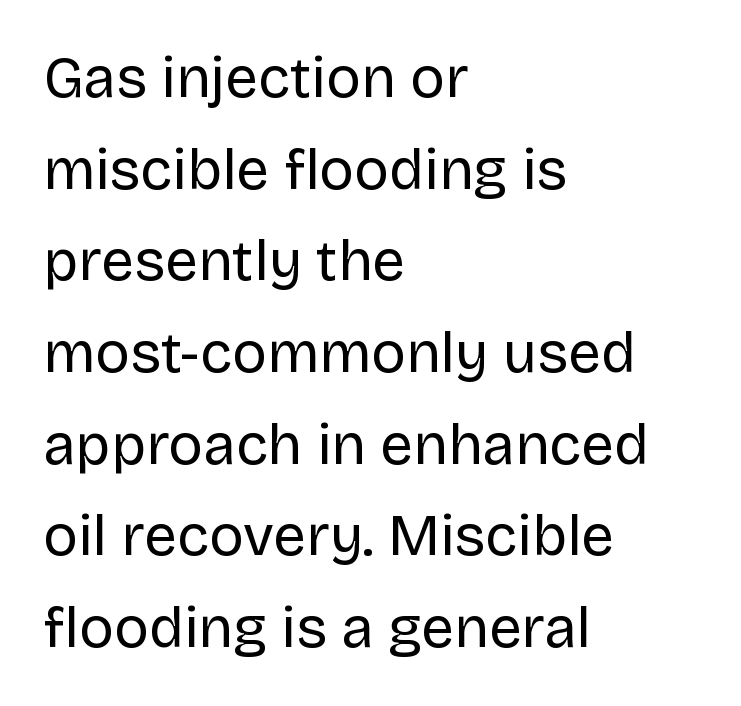
The image shows 58 px regular-weight sans-serif type, upright; set left-aligned, normal line spacing (1.58x), normal letter spacing, not underlined; low stroke contrast and a large x-height.
